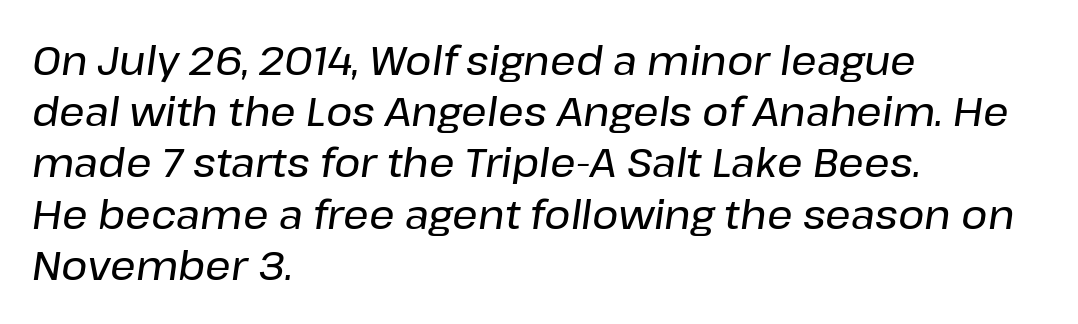
{"italic": "yes", "lean": "right", "slant_degrees": 8, "width": "normal", "stroke_contrast": "low", "x_height": "medium", "monospaced": "no", "underline": "no", "align": "left", "line_spacing": "normal", "line_spacing_ratio": 1.28, "letter_spacing": "normal", "letter_spacing_em": 0.0, "glyph_px": 40}
